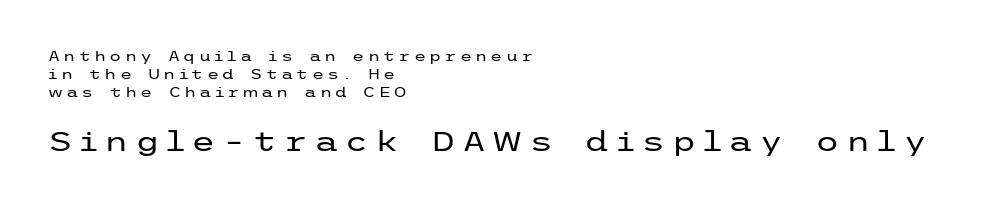
Q: Is the text bold? A: No.
Q: Is the text italic (slanted)? A: No, it is upright.
Q: Is the typeface a serif or a sans-serif typeface? A: Sans-serif.
Q: Is the text underlined? A: No.
Q: How is the paragraph aligned? A: Left-aligned.
Q: Is the spacing between letters normal or unusually wide? A: Unusually wide.
Q: Is the spacing between lines tight, normal or loose? A: Normal.
Q: Which block of text is set in a larger size, the first (top) or the second (bottom)? A: The second (bottom) one.
Q: Width (condensed, normal, or wide)? A: Wide.
Q: Stroke contrast? A: Low.
Q: x-height? A: Medium.
